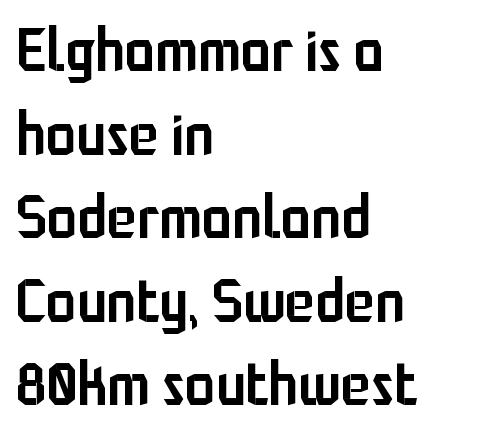
The image shows 61 px semibold, condensed sans-serif type, upright; set left-aligned, normal line spacing (1.37x), normal letter spacing, not underlined; low stroke contrast and a medium x-height.
